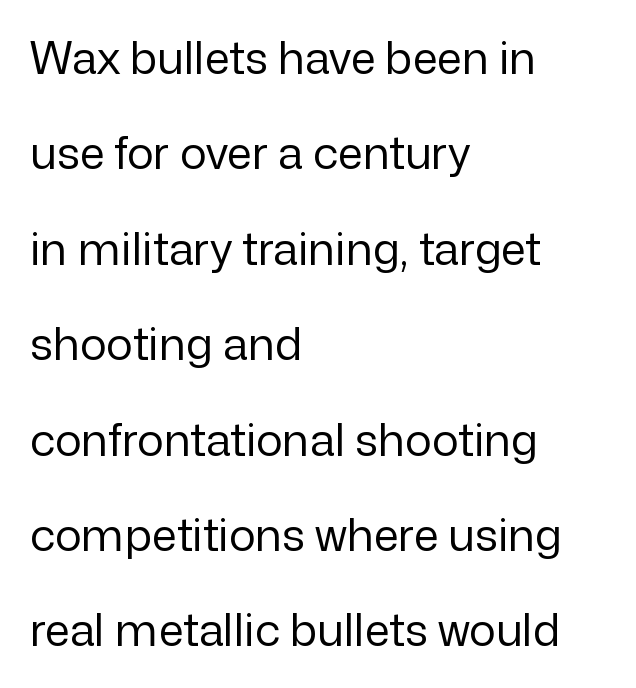
The image shows 45 px regular-weight sans-serif type, upright; set left-aligned, loose line spacing (2.12x), normal letter spacing, not underlined; low stroke contrast and a medium x-height.
